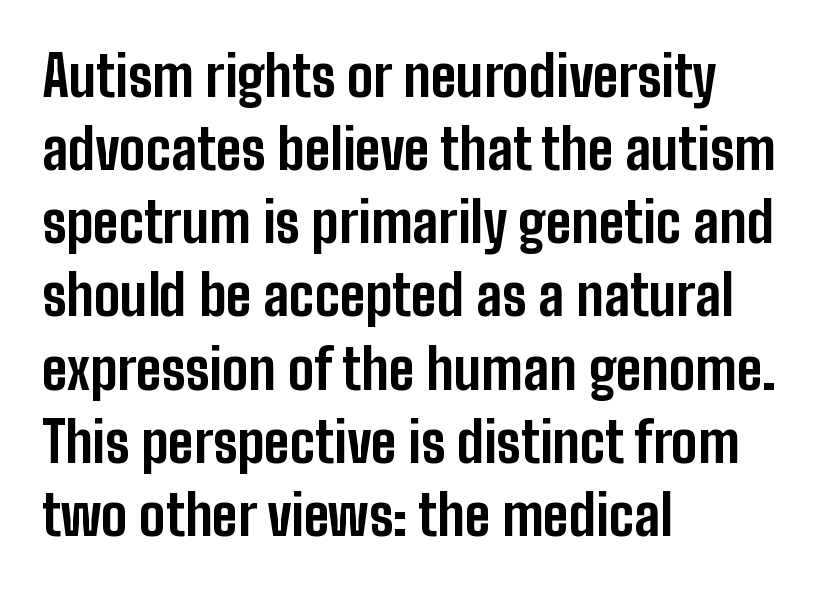
The image shows 55 px bold, condensed sans-serif type, upright; set left-aligned, normal line spacing (1.33x), normal letter spacing, not underlined; low stroke contrast and a medium x-height.
